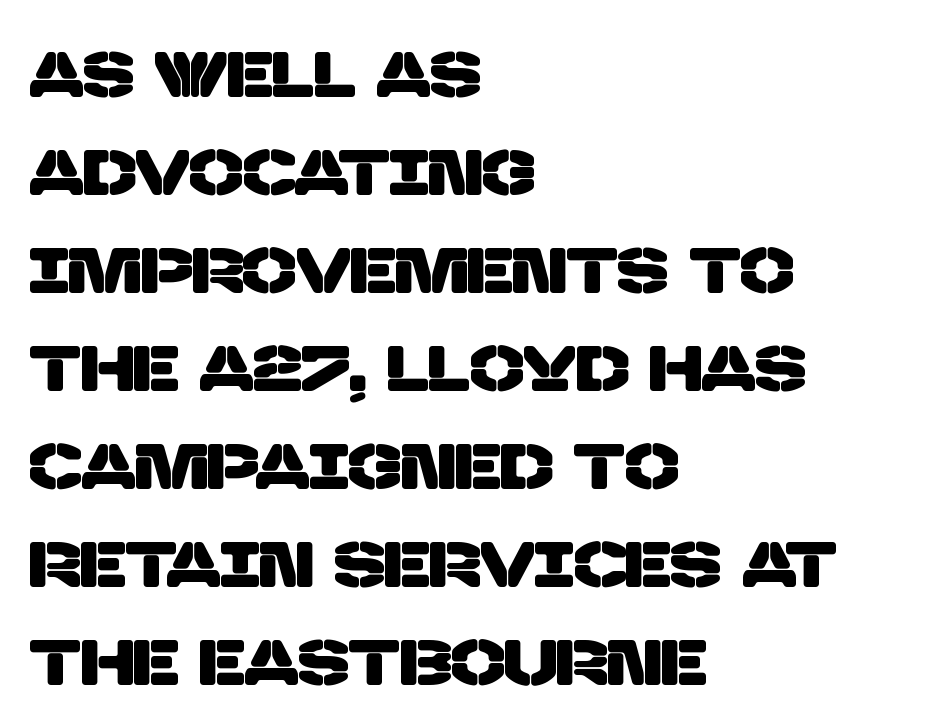
The image shows 64 px sans-serif type; set left-aligned, normal line spacing (1.53x), normal letter spacing, not underlined; low stroke contrast and a large x-height.
